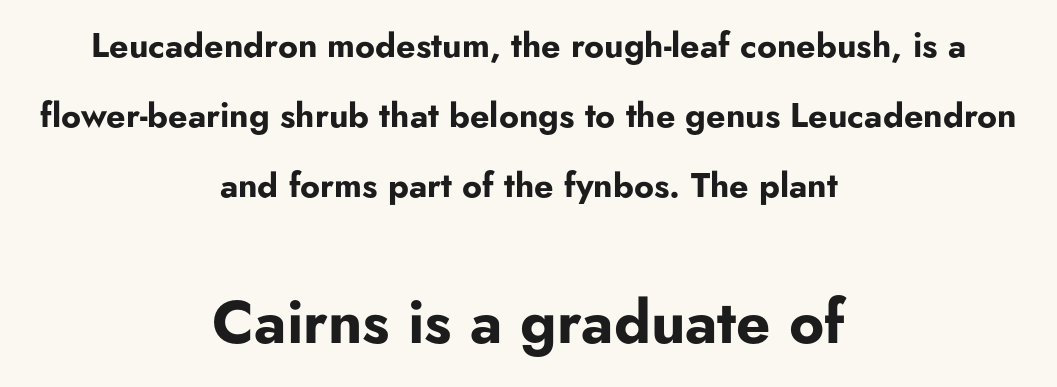
Q: Is the text bold? A: Yes.
Q: Is the text italic (slanted)? A: No, it is upright.
Q: Is the typeface a serif or a sans-serif typeface? A: Sans-serif.
Q: Is the text underlined? A: No.
Q: How is the paragraph aligned? A: Centered.
Q: Is the spacing between letters normal or unusually wide? A: Normal.
Q: Is the spacing between lines tight, normal or loose? A: Loose.
Q: Which block of text is set in a larger size, the first (top) or the second (bottom)? A: The second (bottom) one.
Q: Width (condensed, normal, or wide)? A: Normal.
Q: Stroke contrast? A: Low.
Q: x-height? A: Small.
Q: Monospaced? A: No.
